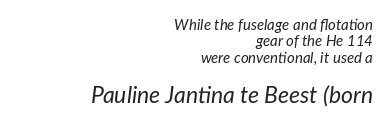
Q: Is the text bold? A: No.
Q: Is the text italic (slanted)? A: Yes, it leans right by about 7 degrees.
Q: Is the text underlined? A: No.
Q: How is the paragraph aligned? A: Right-aligned.
Q: Is the spacing between letters normal or unusually wide? A: Normal.
Q: Is the spacing between lines tight, normal or loose? A: Tight.
Q: Which block of text is set in a larger size, the first (top) or the second (bottom)? A: The second (bottom) one.
